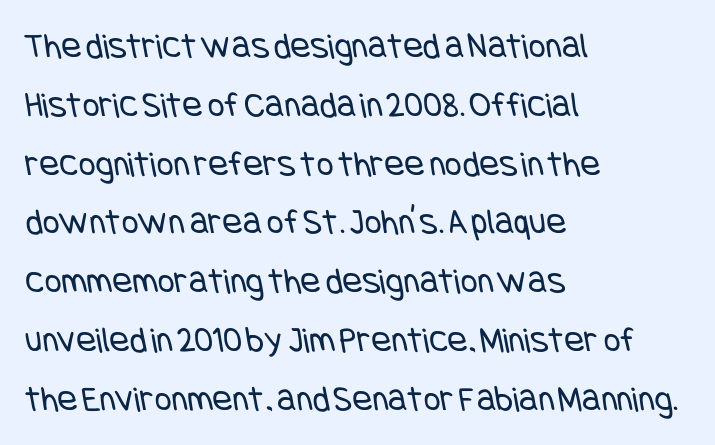
The image shows 37 px regular-weight, condensed sans-serif type; set left-aligned, normal line spacing (1.59x), normal letter spacing, not underlined; low stroke contrast and a large x-height.
